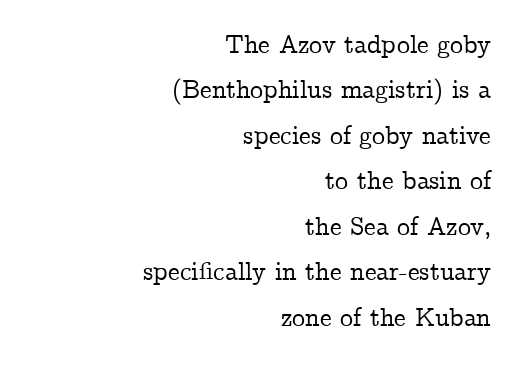
The specimen omits any rule beneath the text block's lines. Compared with typical body copy, the letter spacing here is the same. This sample uses an upright cut, with every glyph sitting square on the baseline. The rendering anchors every line to the right-hand side.
